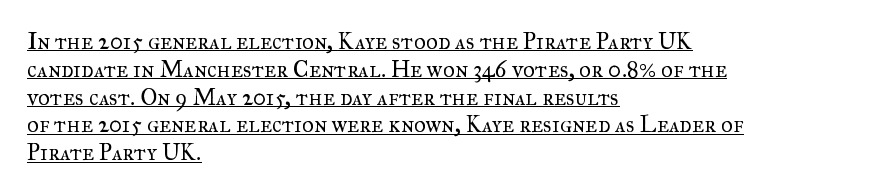
The image shows 23 px text type, upright; set left-aligned, line spacing 1.21x, normal letter spacing, underlined.
